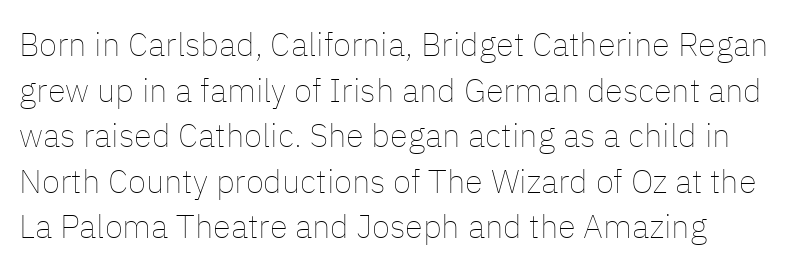
Q: Is the text bold? A: No.
Q: Is the text italic (slanted)? A: No, it is upright.
Q: Is the text underlined? A: No.
Q: How is the paragraph aligned? A: Left-aligned.
Q: Is the spacing between letters normal or unusually wide? A: Normal.
Q: Is the spacing between lines tight, normal or loose? A: Normal.
Q: Width (condensed, normal, or wide)? A: Normal.
Q: Stroke contrast? A: Low.
Q: x-height? A: Medium.
Q: Monospaced? A: No.
